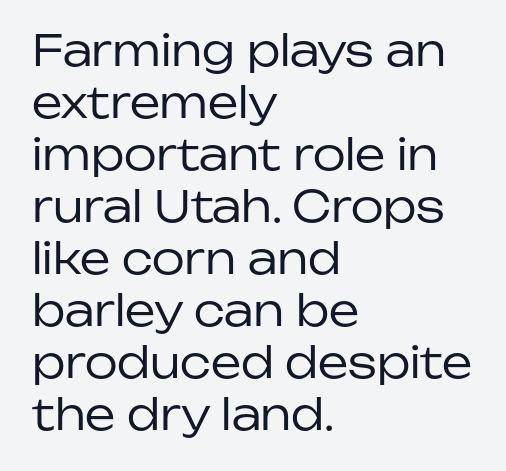
Q: Is the text bold? A: No.
Q: Is the text italic (slanted)? A: No, it is upright.
Q: Is the typeface a serif or a sans-serif typeface? A: Sans-serif.
Q: Is the text underlined? A: No.
Q: How is the paragraph aligned? A: Left-aligned.
Q: Is the spacing between letters normal or unusually wide? A: Normal.
Q: Width (condensed, normal, or wide)? A: Normal.
Q: Stroke contrast? A: Low.
Q: x-height? A: Medium.
Q: Monospaced? A: No.
